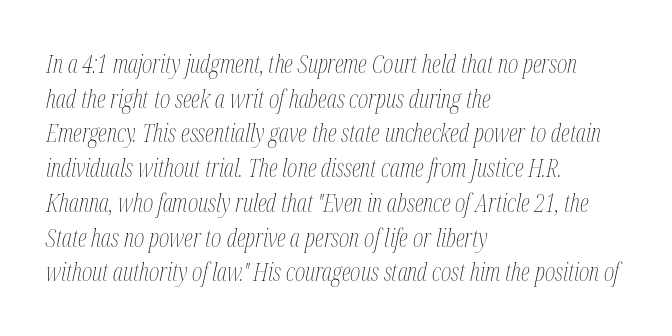
The image shows 25 px text type, italic (leaning right); set left-aligned, normal line spacing (1.39x), normal letter spacing, not underlined.
